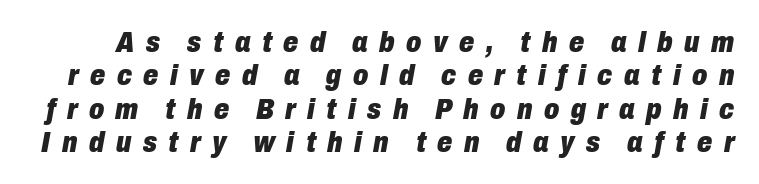
Students, note that the glyphs here are deliberately spaced far apart. Check the space under the baseline: it is left empty. Think of a printed novel: that variable character pitch is what you see here. Cramped leading.
